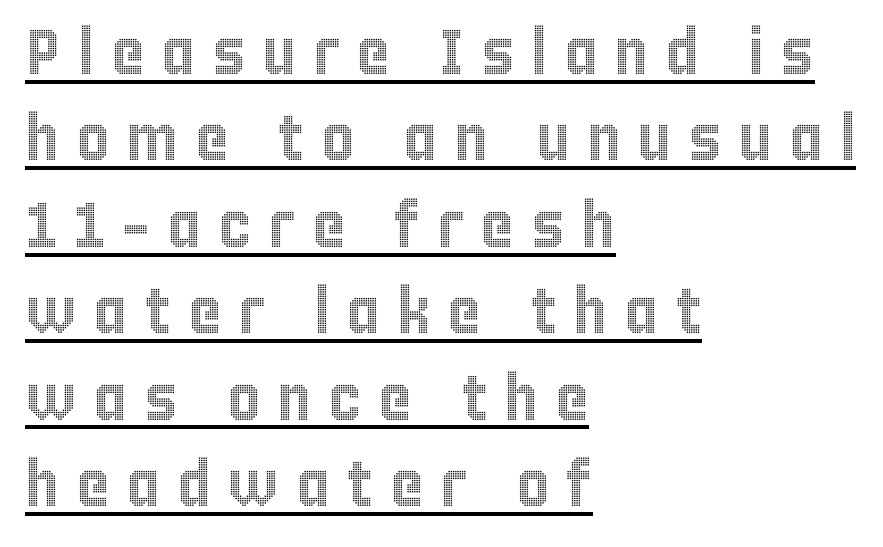
Q: Is the text italic (slanted)? A: No, it is upright.
Q: Is the text underlined? A: Yes.
Q: How is the paragraph aligned? A: Left-aligned.
Q: Is the spacing between letters normal or unusually wide? A: Unusually wide.
Q: Is the spacing between lines tight, normal or loose? A: Normal.
Q: Width (condensed, normal, or wide)? A: Condensed.
Q: x-height? A: Large.
Q: Monospaced? A: No.
